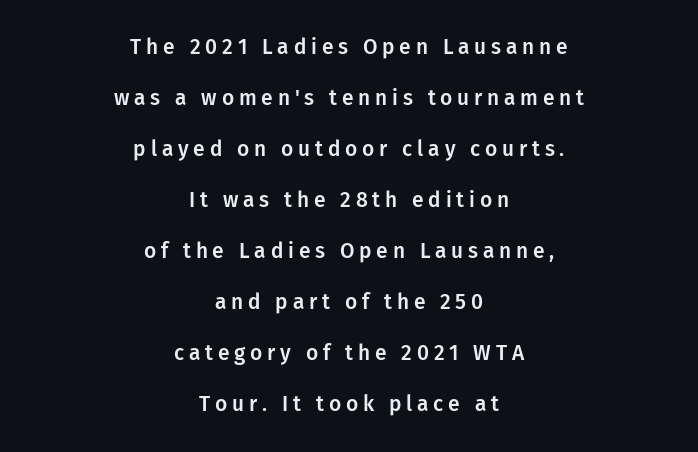
{"italic": "no", "underline": "no", "align": "center", "line_spacing": "loose", "line_spacing_ratio": 2.43, "letter_spacing": "wide", "letter_spacing_em": 0.23, "glyph_px": 21}
